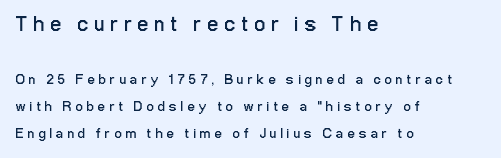
Q: Is the text bold? A: No.
Q: Is the text italic (slanted)? A: No, it is upright.
Q: Is the text underlined? A: No.
Q: How is the paragraph aligned? A: Left-aligned.
Q: Is the spacing between letters normal or unusually wide? A: Unusually wide.
Q: Is the spacing between lines tight, normal or loose? A: Loose.
Q: Which block of text is set in a larger size, the first (top) or the second (bottom)? A: The first (top) one.
